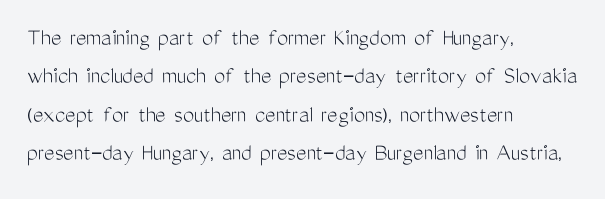
Q: Is the text bold? A: No.
Q: Is the text italic (slanted)? A: No, it is upright.
Q: Is the text underlined? A: No.
Q: How is the paragraph aligned? A: Left-aligned.
Q: Is the spacing between letters normal or unusually wide? A: Normal.
Q: Is the spacing between lines tight, normal or loose? A: Normal.
